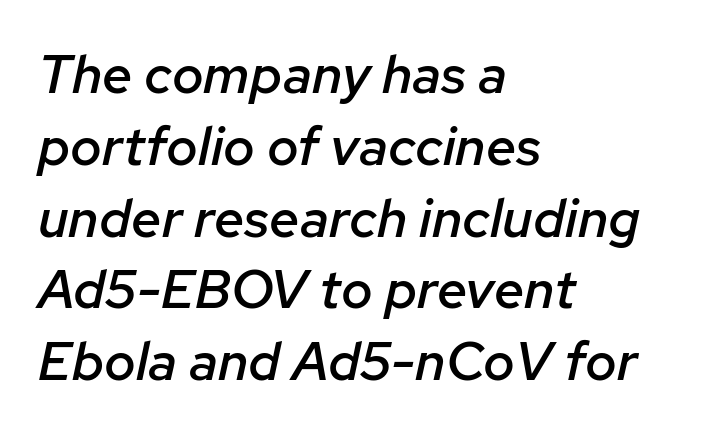
Q: Is the text bold? A: Semi-bold.
Q: Is the text italic (slanted)? A: Yes, it leans right by about 12 degrees.
Q: Is the text underlined? A: No.
Q: How is the paragraph aligned? A: Left-aligned.
Q: Is the spacing between letters normal or unusually wide? A: Normal.
Q: Is the spacing between lines tight, normal or loose? A: Normal.
Q: Width (condensed, normal, or wide)? A: Normal.
Q: Stroke contrast? A: Low.
Q: x-height? A: Medium.
Q: Monospaced? A: No.
